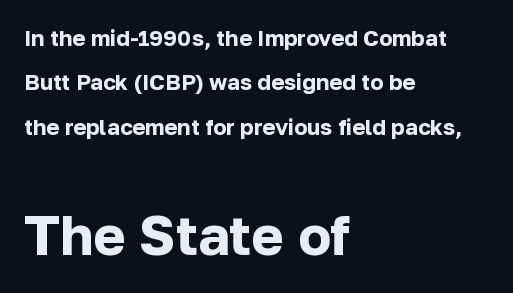
Chunky letters — that's bold for sure. Letters rest on an invisible, unmarked baseline. Unlike italic type, these characters show no tilt at all. The letters advance in unequal steps, a hallmark of proportional type. Each line starts at the same left margin while the right side varies. These lines are composed in type without serifs.
